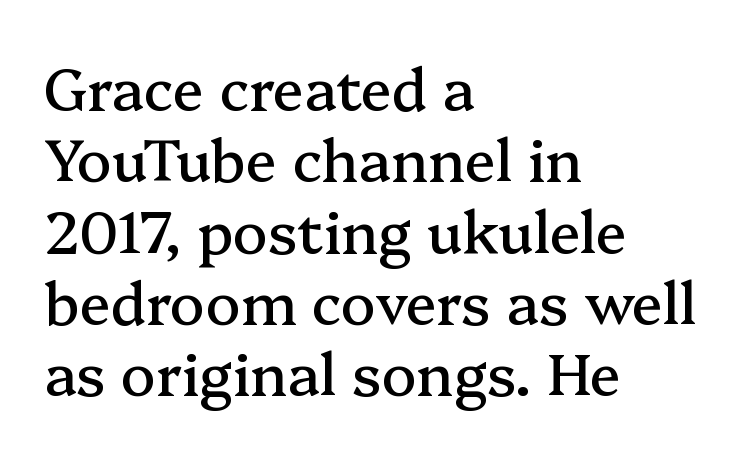
{"serif": "yes", "italic": "no", "width": "normal", "stroke_contrast": "medium", "x_height": "medium", "monospaced": "no", "underline": "no", "align": "left", "line_spacing_ratio": 1.23, "letter_spacing": "normal", "letter_spacing_em": 0.0, "glyph_px": 58}
